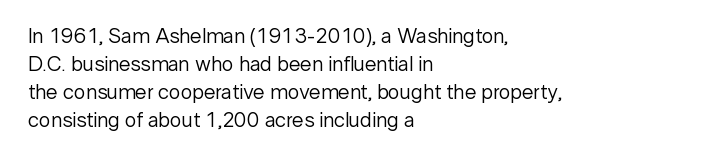
Q: Is the text bold? A: No.
Q: Is the text italic (slanted)? A: No, it is upright.
Q: Is the text underlined? A: No.
Q: How is the paragraph aligned? A: Left-aligned.
Q: Is the spacing between letters normal or unusually wide? A: Normal.
Q: Is the spacing between lines tight, normal or loose? A: Normal.
